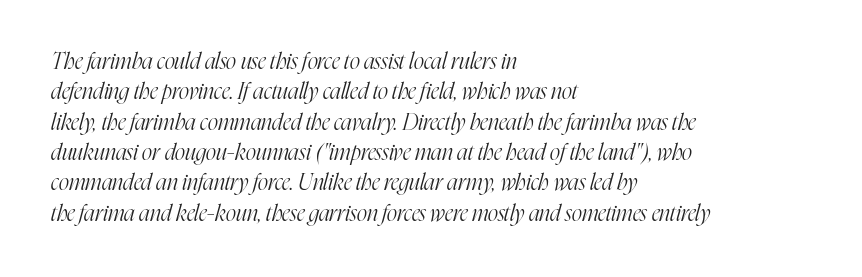
{"italic": "yes", "lean": "right", "slant_degrees": 16, "bold": "no", "underline": "no", "align": "left", "line_spacing": "normal", "line_spacing_ratio": 1.38, "letter_spacing": "normal", "letter_spacing_em": 0.0, "glyph_px": 22}
